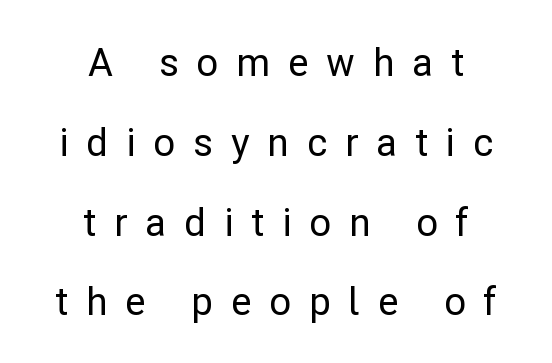
{"serif": "no", "italic": "no", "width": "normal", "stroke_contrast": "low", "x_height": "medium", "monospaced": "no", "underline": "no", "align": "center", "line_spacing": "loose", "line_spacing_ratio": 2.1, "letter_spacing": "wide", "letter_spacing_em": 0.47, "glyph_px": 38}
